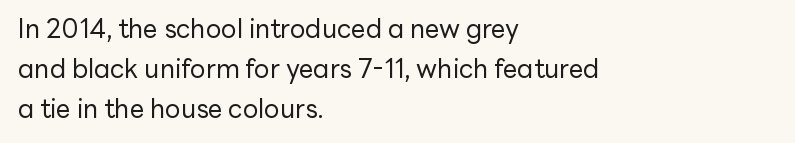
Q: Is the text bold? A: No.
Q: Is the text italic (slanted)? A: No, it is upright.
Q: Is the text underlined? A: No.
Q: How is the paragraph aligned? A: Left-aligned.
Q: Is the spacing between letters normal or unusually wide? A: Normal.
Q: Is the spacing between lines tight, normal or loose? A: Normal.
